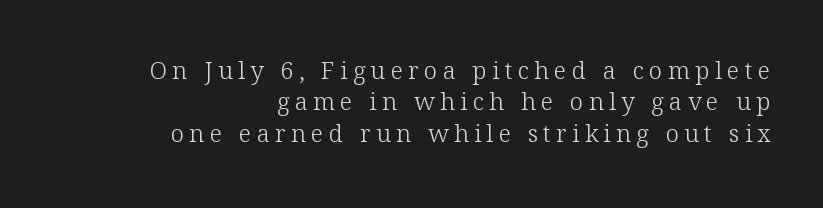
Q: Is the text bold? A: No.
Q: Is the text italic (slanted)? A: No, it is upright.
Q: Is the text underlined? A: No.
Q: How is the paragraph aligned? A: Right-aligned.
Q: Is the spacing between letters normal or unusually wide? A: Unusually wide.
Q: Is the spacing between lines tight, normal or loose? A: Normal.
